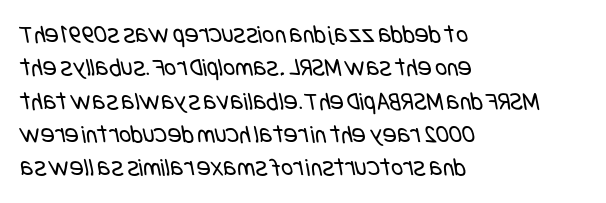
Rule under the text: the space is simply empty. Compared with typical body copy, the letter spacing here is the same. A normal amount of white space separates one row of letters from the next. Short and long lines alike share a common starting point at left. Stroke mass is kept to a normal reading level or below.
